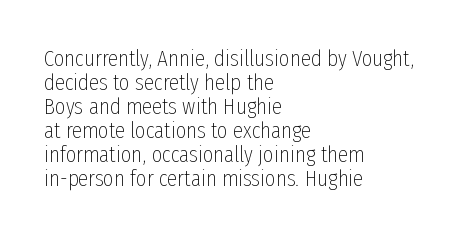
Q: Is the text bold? A: No.
Q: Is the text italic (slanted)? A: No, it is upright.
Q: Is the text underlined? A: No.
Q: How is the paragraph aligned? A: Left-aligned.
Q: Is the spacing between letters normal or unusually wide? A: Normal.
Q: Is the spacing between lines tight, normal or loose? A: Tight.
